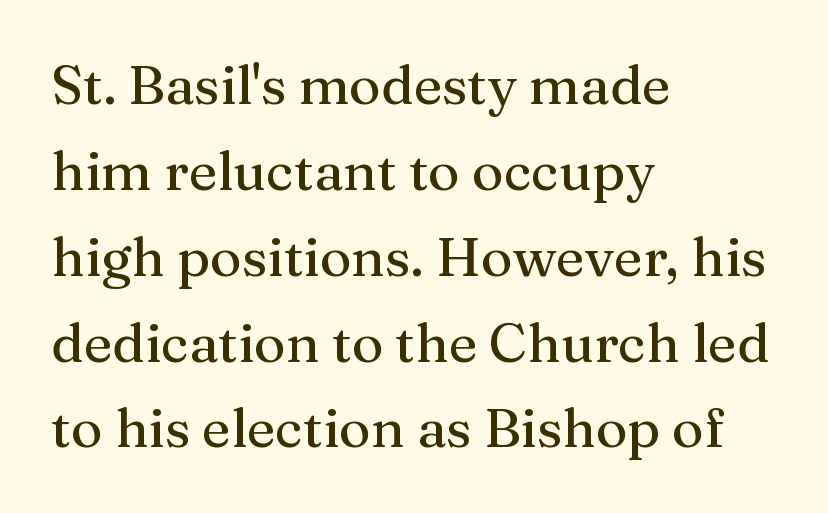
{"serif": "yes", "italic": "no", "width": "normal", "stroke_contrast": "medium", "x_height": "medium", "monospaced": "no", "underline": "no", "align": "left", "line_spacing": "normal", "line_spacing_ratio": 1.59, "letter_spacing": "normal", "letter_spacing_em": 0.0, "glyph_px": 54}
